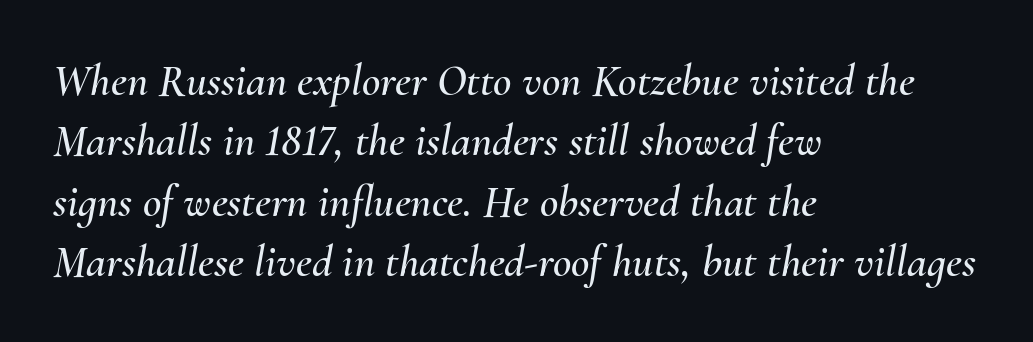
{"italic": "yes", "lean": "right", "slant_degrees": 10, "width": "normal", "stroke_contrast": "medium", "x_height": "small", "monospaced": "no", "underline": "no", "align": "left", "line_spacing": "normal", "line_spacing_ratio": 1.34, "letter_spacing": "normal", "letter_spacing_em": 0.0, "glyph_px": 45}
